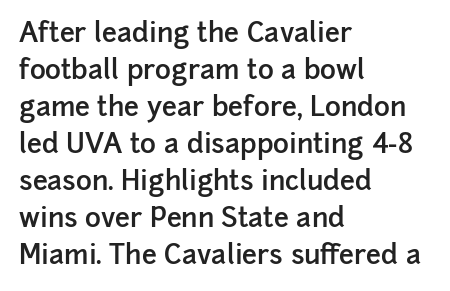
{"italic": "no", "bold": "semi", "underline": "no", "align": "left", "line_spacing": "normal", "line_spacing_ratio": 1.37, "letter_spacing": "normal", "letter_spacing_em": 0.0, "glyph_px": 27}
